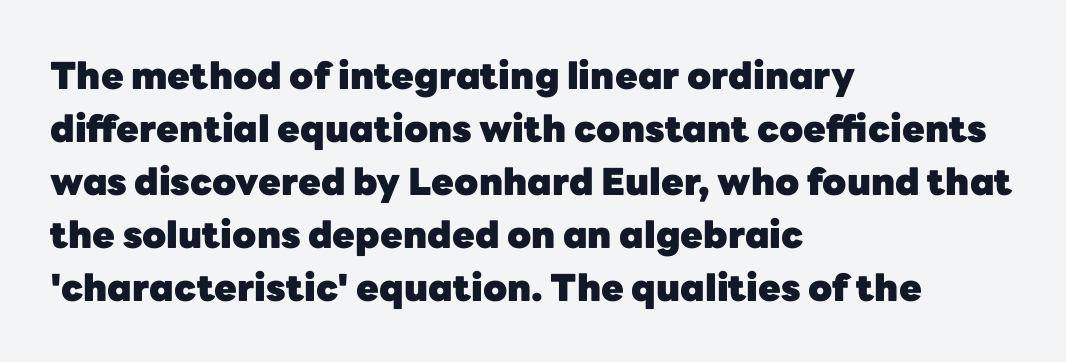
{"serif": "no", "italic": "no", "bold": "yes", "weight": "heavy", "width": "normal", "stroke_contrast": "low", "x_height": "medium", "monospaced": "no", "underline": "no", "align": "left", "line_spacing": "normal", "line_spacing_ratio": 1.43, "letter_spacing": "normal", "letter_spacing_em": 0.0, "glyph_px": 37}
